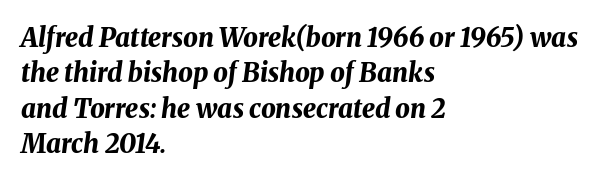
The image shows 26 px bold type, italic (leaning right); set left-aligned, normal line spacing (1.36x), normal letter spacing, not underlined.
